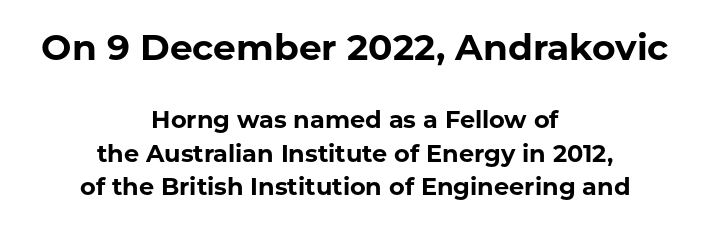
{"serif": "no", "italic": "no", "bold": "yes", "weight": "bold", "width": "normal", "stroke_contrast": "low", "x_height": "medium", "monospaced": "no", "underline": "no", "align": "center", "line_spacing": "normal", "line_spacing_ratio": 1.4, "letter_spacing": "normal", "letter_spacing_em": 0.0, "larger_block": "first", "size_ratio": 1.5, "glyph_px": 36}
